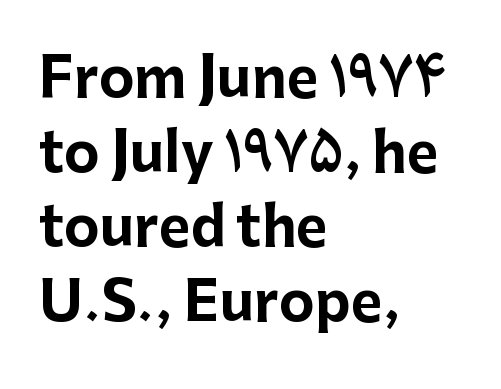
A typesetter would mark this as roman, not italic. The gap between lines stays unmarked. The face used here is proportionally spaced, like ordinary book or web type. On the weight axis this lands at bold, roughly 700. Observe the ordinary spacing: letters are neighbours, not strangers.
